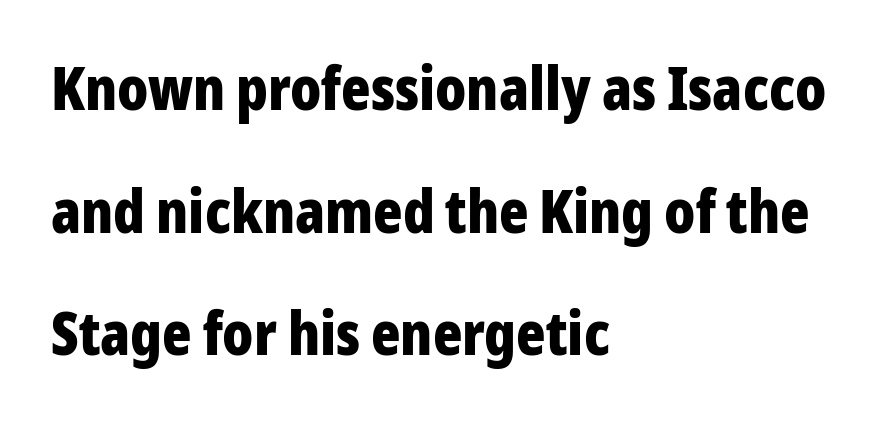
{"serif": "no", "italic": "no", "bold": "yes", "weight": "bold", "width": "condensed", "stroke_contrast": "low", "x_height": "medium", "monospaced": "no", "underline": "no", "align": "left", "line_spacing": "loose", "line_spacing_ratio": 2.01, "letter_spacing": "normal", "letter_spacing_em": 0.0, "glyph_px": 61}
